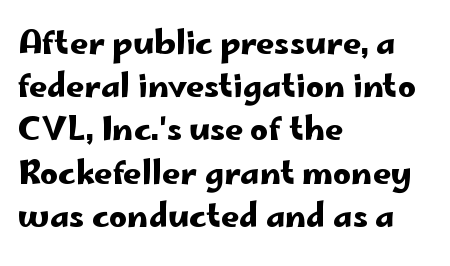
Regular leading. The letters carry no serifs — their stems end cleanly without finishing strokes. The letterforms sit shoulder to shoulder at normal distance. Rule under the text: the space is simply empty. The passage shown is typed in a proportional face where columns would drift. Tall strokes in this sample are plumb rather than angled.
